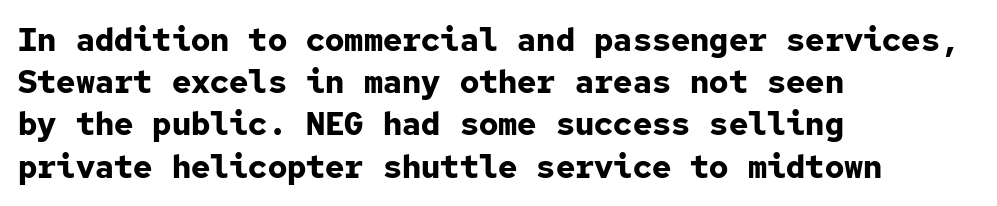
Q: Is the text bold? A: Yes.
Q: Is the text italic (slanted)? A: No, it is upright.
Q: Is the typeface a serif or a sans-serif typeface? A: Sans-serif.
Q: Is the text underlined? A: No.
Q: How is the paragraph aligned? A: Left-aligned.
Q: Is the spacing between letters normal or unusually wide? A: Normal.
Q: Is the spacing between lines tight, normal or loose? A: Normal.
Q: Width (condensed, normal, or wide)? A: Normal.
Q: Stroke contrast? A: Low.
Q: x-height? A: Medium.
Q: Monospaced? A: Yes.
